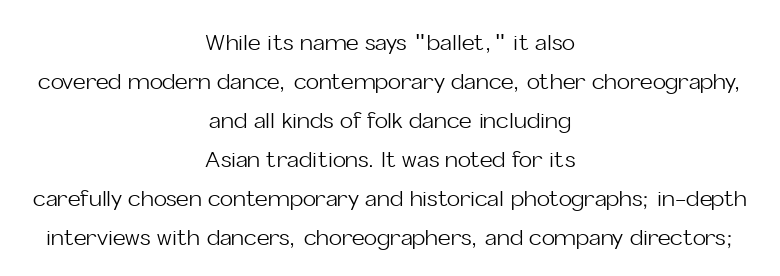
The face used here is rendered with its standard letterfit. The lettering stays uniformly vertical, giving the passage a roman look. The typeface has the unassuming heft of standard copy or less. Letters rest on an invisible, unmarked baseline. Layout note: lines centered.
